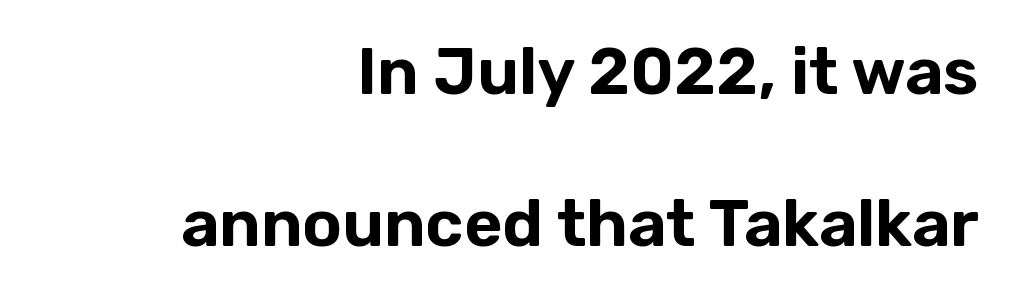
The image shows 66 px sans-serif type, upright; set right-aligned, loose line spacing (2.3x), normal letter spacing, not underlined; low stroke contrast and a medium x-height.
